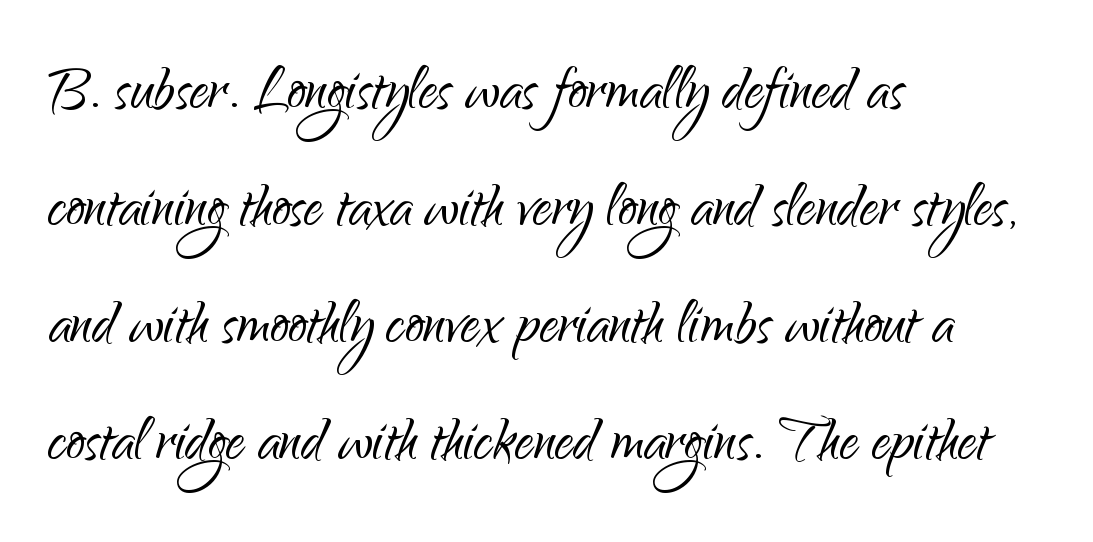
Heaviness? Minimal to ordinary, like unemphasized prose. Compared with typical body copy, the letter spacing here is the same. The text was rendered using a sans face with plain stroke endings.
